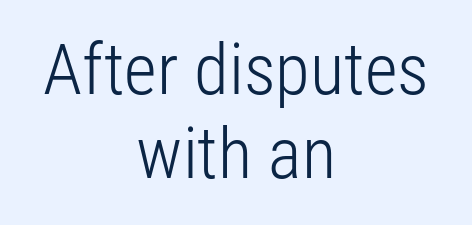
Q: Is the text bold? A: No.
Q: Is the text italic (slanted)? A: No, it is upright.
Q: Is the typeface a serif or a sans-serif typeface? A: Sans-serif.
Q: Is the text underlined? A: No.
Q: How is the paragraph aligned? A: Centered.
Q: Is the spacing between letters normal or unusually wide? A: Normal.
Q: Width (condensed, normal, or wide)? A: Condensed.
Q: Stroke contrast? A: Low.
Q: x-height? A: Medium.
Q: Monospaced? A: No.
